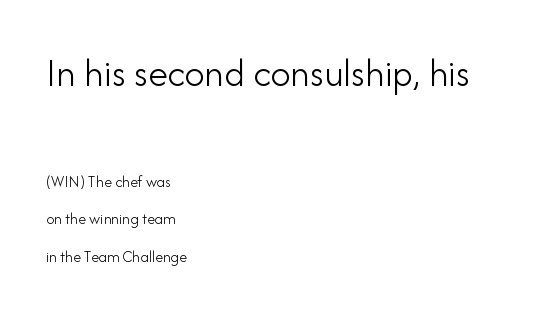
Two sizes are in play, and the larger belongs to the first block. The line texture is even and compact thanks to regular tracking. If you measured baseline to baseline, you'd find a long distance. If you drew a ruler down the left edge, every line would touch it. Designer's note — italics off, roman on. A typesetter would label this face a sans.
